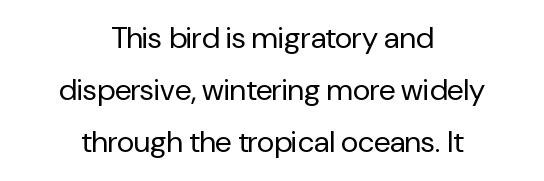
The image shows 30 px regular-weight sans-serif type, upright; set centered, line spacing 1.74x, normal letter spacing, not underlined; low stroke contrast and a medium x-height.
